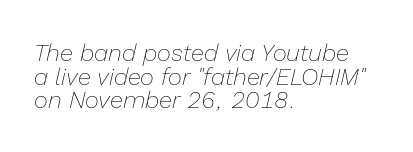
{"italic": "yes", "lean": "right", "slant_degrees": 13, "bold": "no", "underline": "no", "align": "left", "line_spacing": "tight", "line_spacing_ratio": 0.98, "letter_spacing": "normal", "letter_spacing_em": 0.0, "glyph_px": 24}
